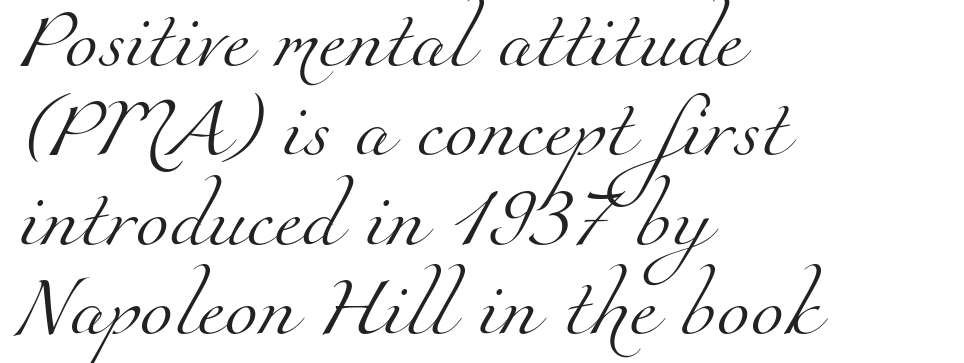
The image shows 60 px light serif type; set left-aligned, normal line spacing (1.49x), normal letter spacing, not underlined; medium stroke contrast and a small x-height.
